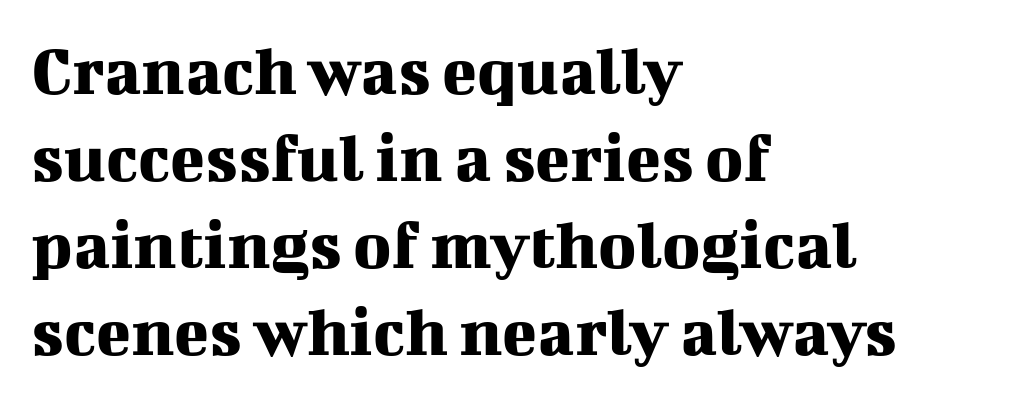
The image shows 72 px serif type, upright; set left-aligned, line spacing 1.21x, normal letter spacing, not underlined; medium stroke contrast and a medium x-height.
